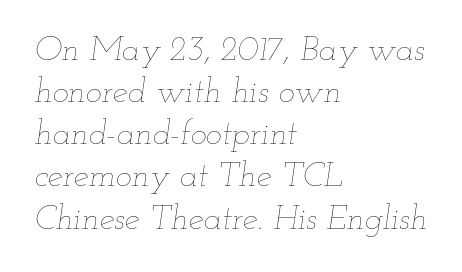
Q: Is the text bold? A: No.
Q: Is the text italic (slanted)? A: Yes, it leans right by about 12 degrees.
Q: Is the text underlined? A: No.
Q: How is the paragraph aligned? A: Left-aligned.
Q: Is the spacing between letters normal or unusually wide? A: Normal.
Q: Width (condensed, normal, or wide)? A: Wide.
Q: Stroke contrast? A: Low.
Q: x-height? A: Small.
Q: Monospaced? A: No.
